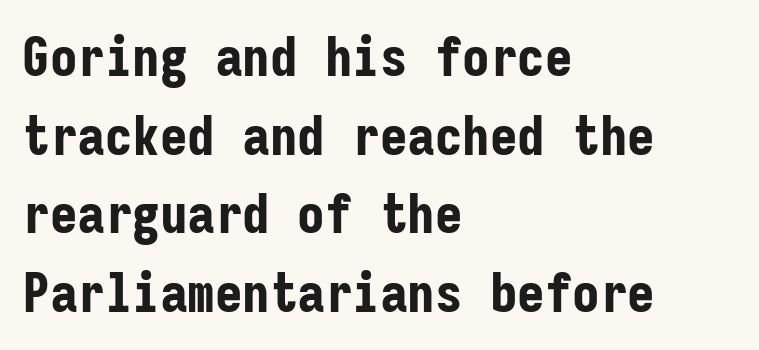
The image shows 55 px bold, condensed sans-serif type, upright, monospaced; set left-aligned, normal line spacing (1.43x), normal letter spacing, not underlined; low stroke contrast and a medium x-height.
